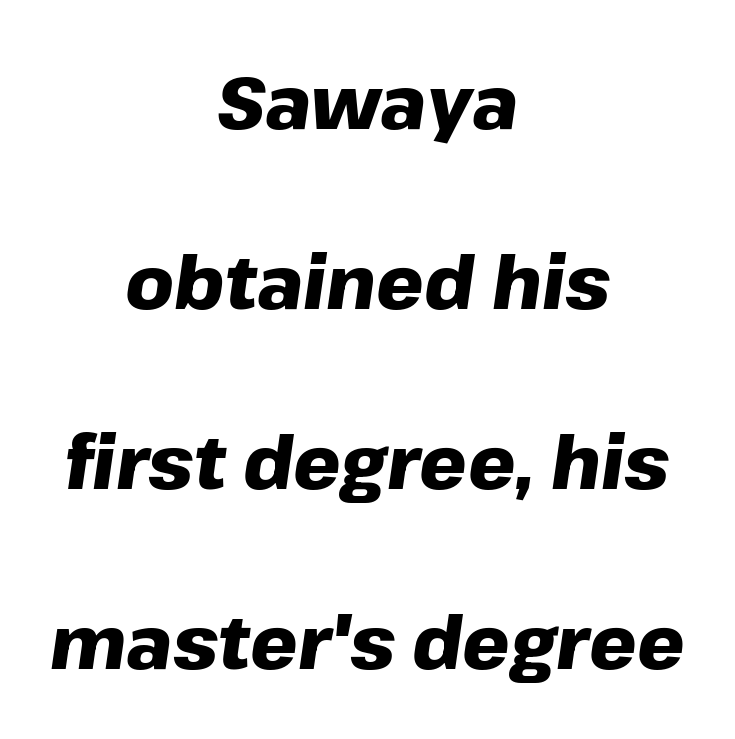
The image shows 75 px heavy type, italic (leaning right); set centered, loose line spacing (2.4x), normal letter spacing, not underlined; low stroke contrast and a medium x-height.
